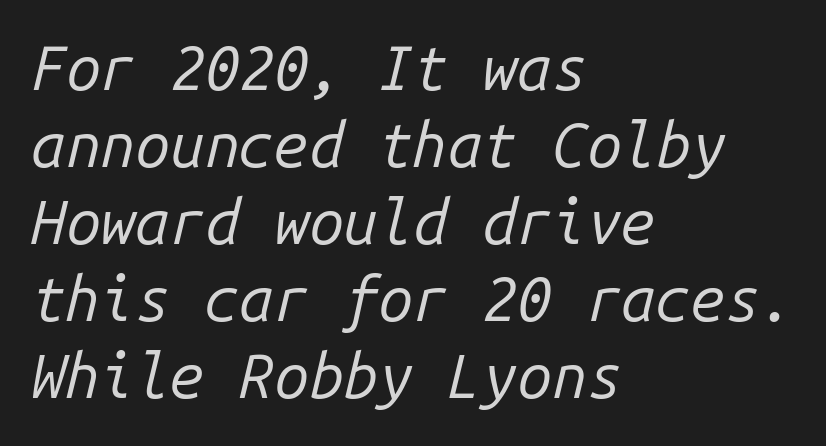
{"italic": "yes", "lean": "right", "slant_degrees": 14, "bold": "no", "weight": "regular", "width": "normal", "stroke_contrast": "low", "x_height": "medium", "monospaced": "yes", "underline": "no", "align": "left", "line_spacing_ratio": 1.24, "letter_spacing": "normal", "letter_spacing_em": 0.0, "glyph_px": 62}
